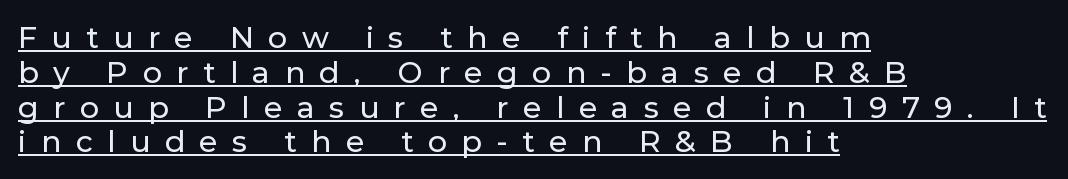
Q: Is the text italic (slanted)? A: No, it is upright.
Q: Is the typeface a serif or a sans-serif typeface? A: Sans-serif.
Q: Is the text underlined? A: Yes.
Q: How is the paragraph aligned? A: Left-aligned.
Q: Is the spacing between letters normal or unusually wide? A: Unusually wide.
Q: Width (condensed, normal, or wide)? A: Normal.
Q: Stroke contrast? A: Low.
Q: x-height? A: Medium.
Q: Monospaced? A: No.
